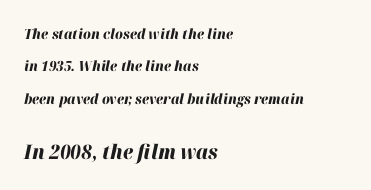
Q: Is the text bold? A: Yes.
Q: Is the text italic (slanted)? A: Yes, it leans right by about 12 degrees.
Q: Is the text underlined? A: No.
Q: How is the paragraph aligned? A: Left-aligned.
Q: Is the spacing between letters normal or unusually wide? A: Normal.
Q: Is the spacing between lines tight, normal or loose? A: Loose.
Q: Which block of text is set in a larger size, the first (top) or the second (bottom)? A: The second (bottom) one.
